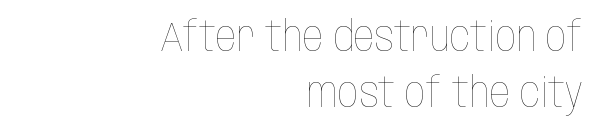
Notice how the passage keeps a crisp vertical edge on the right only. Quick note: interline space is typical. Honestly, there is no underline to notice here at all. The letters stand upright; this is a roman face. The rendering uses natural spacing where letterforms have individual widths. Stroke mass is kept to a normal reading level or below.
